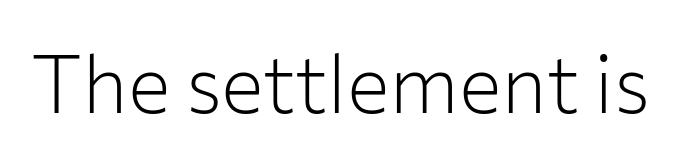
The space beneath each line is pristine and unruled. No heavy texture on the line: the type isn't bold. The font family rendered here belongs to the sans-serif group. The lettering holds an erect, upright posture throughout. Caption: standard tracking, unaltered. Note the varied advance widths — an 'i' is clearly narrower than an 'm'.
